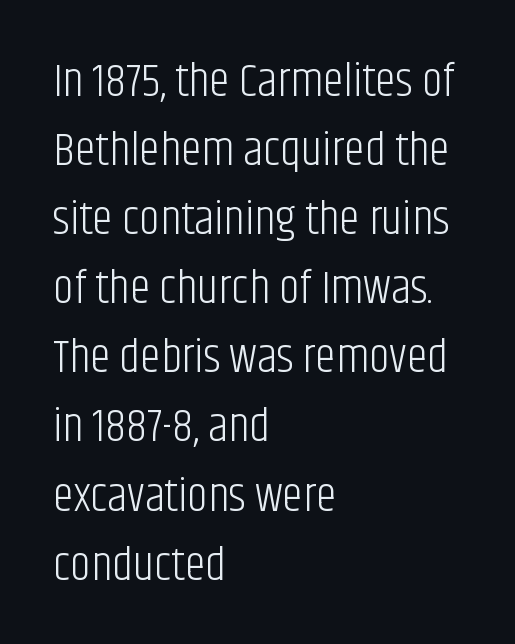
The weight tops out at a normal text grade. How would I describe the line gaps? Plain and ordinary. A typesetter would call this proportional, since set widths differ per character. The glyphs are unaccompanied by any horizontal stroke below them. Visually the block forms a straight wall on the left and a jagged coastline on the right.
